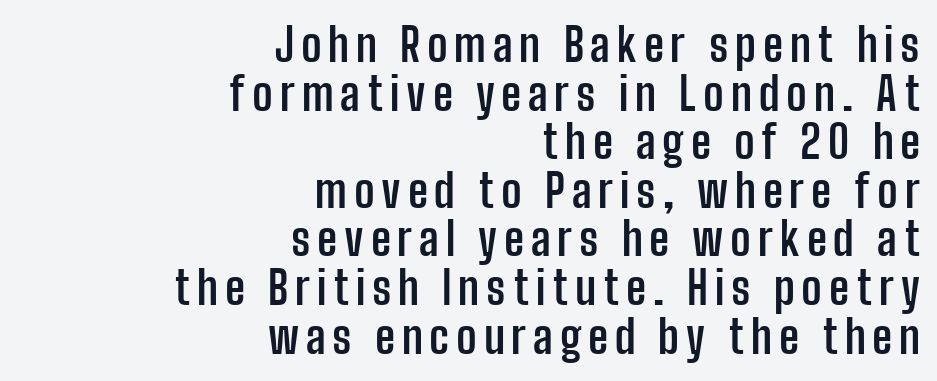
Q: Is the text bold? A: Yes.
Q: Is the text italic (slanted)? A: No, it is upright.
Q: Is the typeface a serif or a sans-serif typeface? A: Sans-serif.
Q: Is the text underlined? A: No.
Q: How is the paragraph aligned? A: Right-aligned.
Q: Is the spacing between lines tight, normal or loose? A: Tight.
Q: Width (condensed, normal, or wide)? A: Condensed.
Q: Stroke contrast? A: Low.
Q: x-height? A: Medium.
Q: Monospaced? A: No.
